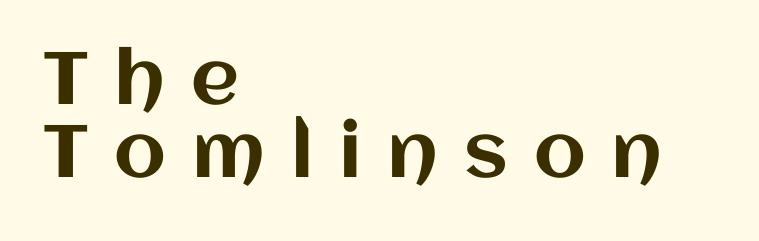
The image shows 74 px text type, upright; set left-aligned, tight line spacing (0.99x), unusually wide letter spacing (+0.35 em), not underlined; medium stroke contrast and a large x-height.
